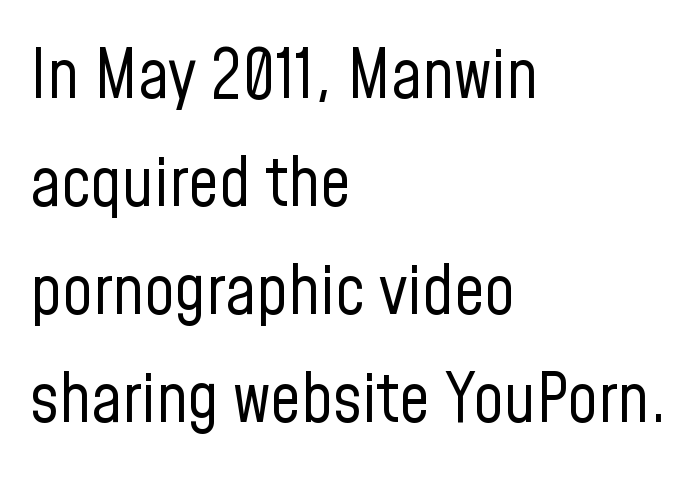
Q: Is the text bold? A: No.
Q: Is the text italic (slanted)? A: No, it is upright.
Q: Is the typeface a serif or a sans-serif typeface? A: Sans-serif.
Q: Is the text underlined? A: No.
Q: How is the paragraph aligned? A: Left-aligned.
Q: Is the spacing between letters normal or unusually wide? A: Normal.
Q: Is the spacing between lines tight, normal or loose? A: Normal.
Q: Width (condensed, normal, or wide)? A: Condensed.
Q: Stroke contrast? A: Low.
Q: x-height? A: Medium.
Q: Monospaced? A: No.
